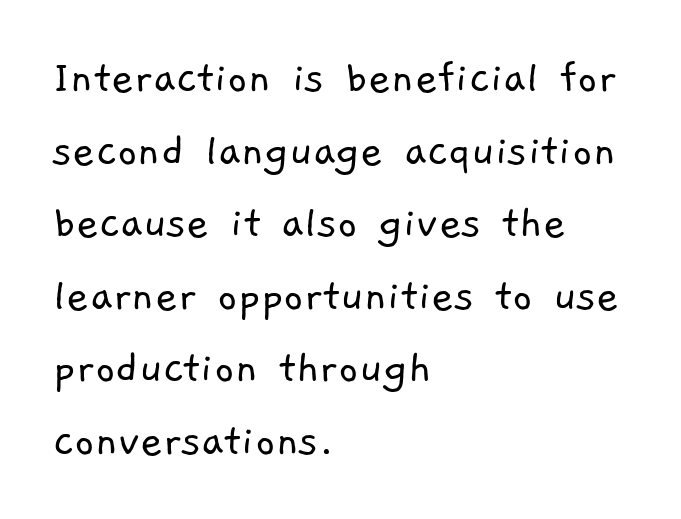
The image shows 49 px light sans-serif type; set left-aligned, normal line spacing (1.48x), normal letter spacing, not underlined; low stroke contrast and a medium x-height.
